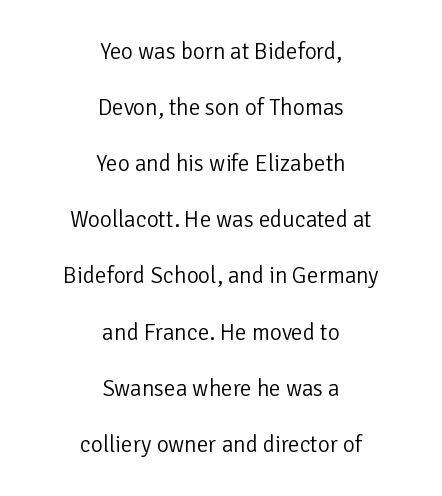
The image shows 23 px text type, upright; set centered, loose line spacing (2.44x), normal letter spacing, not underlined.
